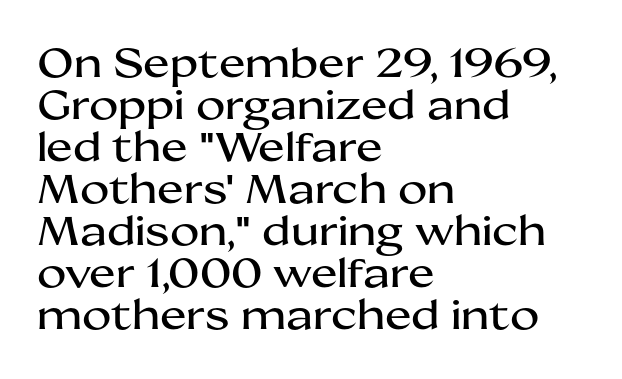
Q: Is the text italic (slanted)? A: No, it is upright.
Q: Is the text underlined? A: No.
Q: How is the paragraph aligned? A: Left-aligned.
Q: Is the spacing between letters normal or unusually wide? A: Normal.
Q: Is the spacing between lines tight, normal or loose? A: Tight.
Q: Width (condensed, normal, or wide)? A: Wide.
Q: Stroke contrast? A: Medium.
Q: x-height? A: Medium.
Q: Monospaced? A: No.
